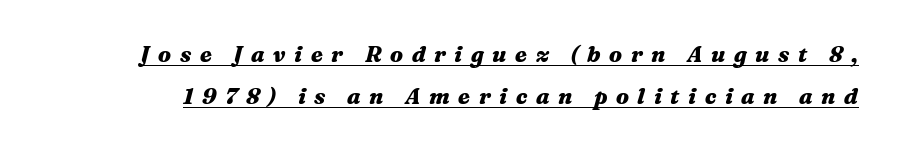
{"italic": "yes", "lean": "right", "slant_degrees": 16, "bold": "yes", "underline": "yes", "line_spacing": "loose", "line_spacing_ratio": 1.9, "letter_spacing": "wide", "letter_spacing_em": 0.39, "glyph_px": 22}
